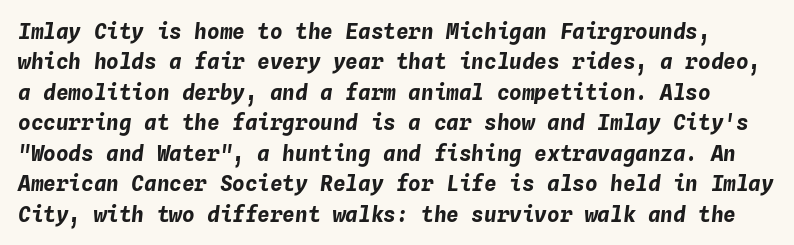
The image shows 21 px bold type, italic (leaning right); set normal line spacing (1.45x), normal letter spacing, not underlined.
